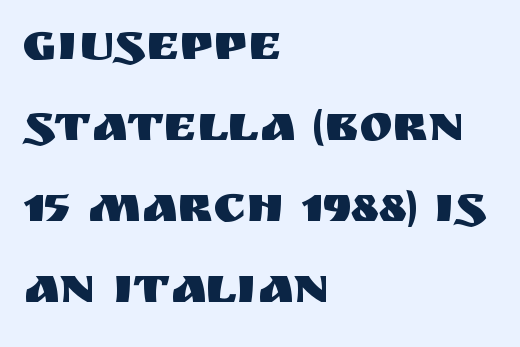
Q: Is the text italic (slanted)? A: No, it is upright.
Q: Is the typeface a serif or a sans-serif typeface? A: Sans-serif.
Q: Is the text underlined? A: No.
Q: How is the paragraph aligned? A: Left-aligned.
Q: Is the spacing between letters normal or unusually wide? A: Normal.
Q: Is the spacing between lines tight, normal or loose? A: Normal.
Q: Width (condensed, normal, or wide)? A: Normal.
Q: Stroke contrast? A: Medium.
Q: x-height? A: Large.
Q: Monospaced? A: No.
